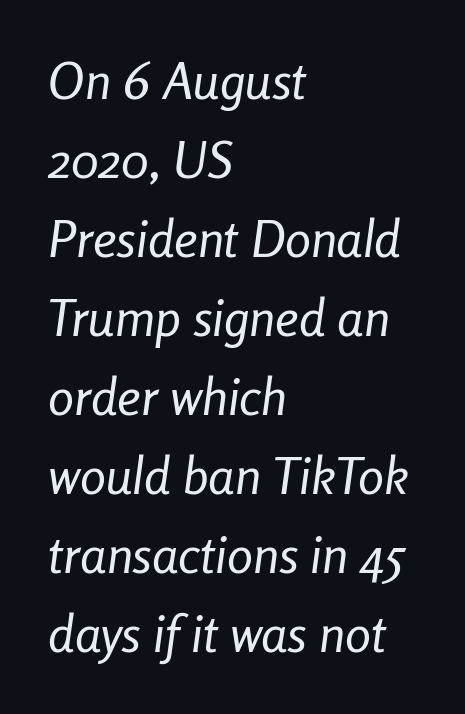
Anything drawn beneath the words? Only blank space. These lines are rendered in a variable-pitch font. Notice how descenders clear the ascenders below comfortably — that's standard leading. How are the letters spaced? Ordinarily, with no added tracking.
